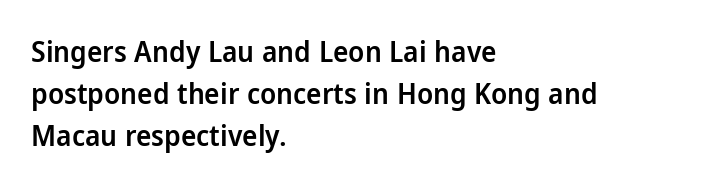
The image shows 29 px semibold sans-serif type, upright; set left-aligned, normal line spacing (1.44x), normal letter spacing, not underlined; low stroke contrast and a medium x-height.
